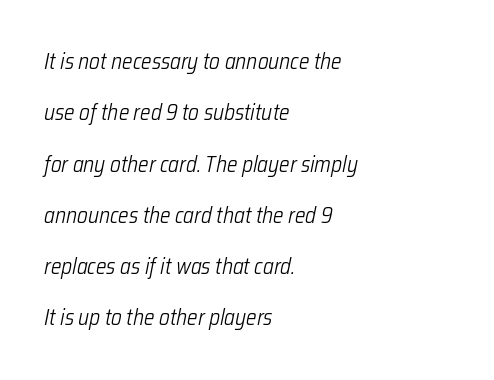
The image shows 22 px text type, italic (leaning right); set left-aligned, loose line spacing (2.33x), normal letter spacing, not underlined.
